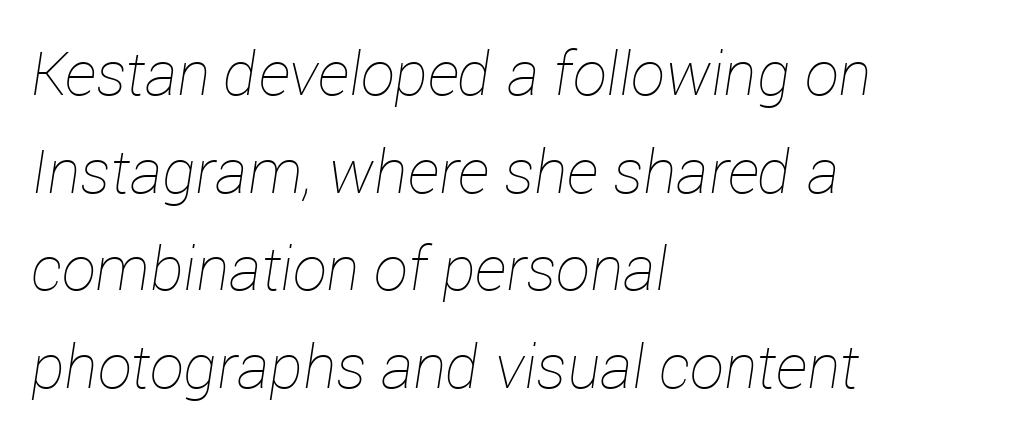
The image shows 61 px thin type, italic (leaning right); set left-aligned, normal line spacing (1.6x), normal letter spacing, not underlined; low stroke contrast and a medium x-height.
